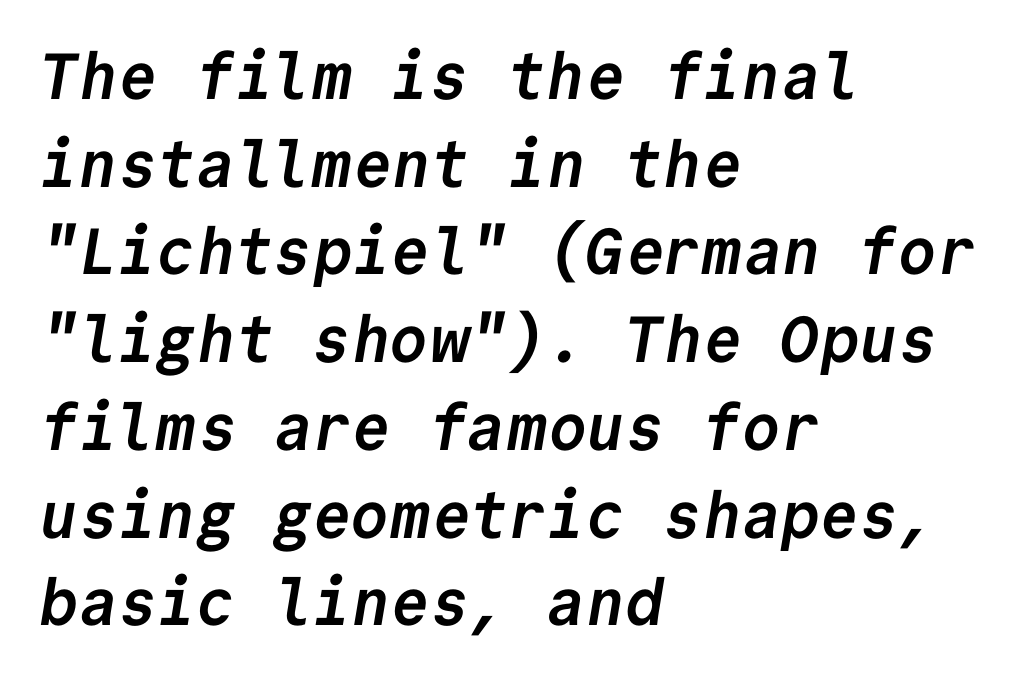
The image shows 65 px semibold sans-serif type, monospaced; set left-aligned, normal line spacing (1.35x), normal letter spacing, not underlined; low stroke contrast and a medium x-height.
